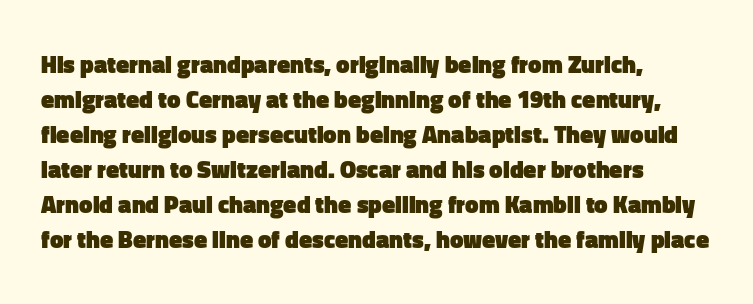
{"italic": "no", "bold": "yes", "underline": "no", "align": "left", "line_spacing": "normal", "line_spacing_ratio": 1.46, "letter_spacing": "normal", "letter_spacing_em": 0.0, "glyph_px": 24}
